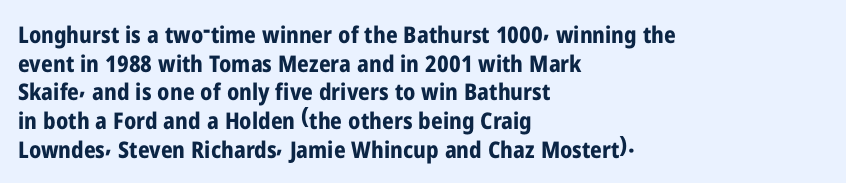
The image shows 23 px bold type, upright; set left-aligned, normal line spacing (1.25x), normal letter spacing, not underlined.
